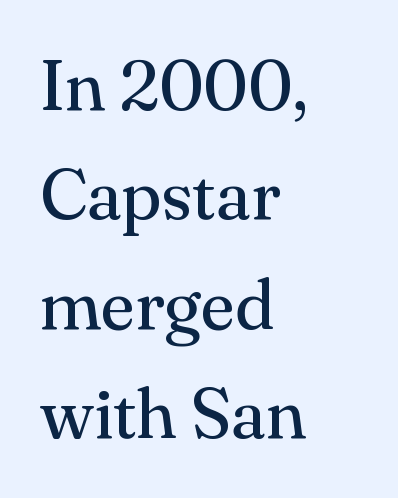
{"serif": "yes", "italic": "no", "bold": "no", "weight": "regular", "width": "normal", "stroke_contrast": "medium", "x_height": "small", "monospaced": "no", "underline": "no", "align": "left", "line_spacing": "normal", "line_spacing_ratio": 1.54, "letter_spacing": "normal", "letter_spacing_em": 0.0, "glyph_px": 71}
